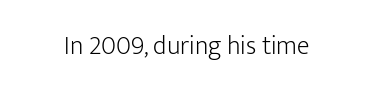
A roman cut, with each character standing at attention. Decoration check: the copy has no underline. The gaps between neighbouring characters are ordinary and unremarkable. Bold? No — there's no thickening of the strokes.
